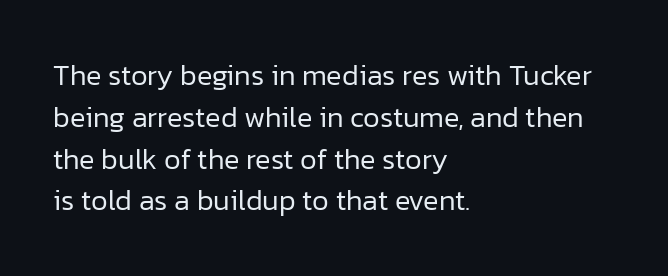
The image shows 29 px regular-weight sans-serif type, upright; set left-aligned, normal line spacing (1.44x), normal letter spacing, not underlined; low stroke contrast and a medium x-height.
